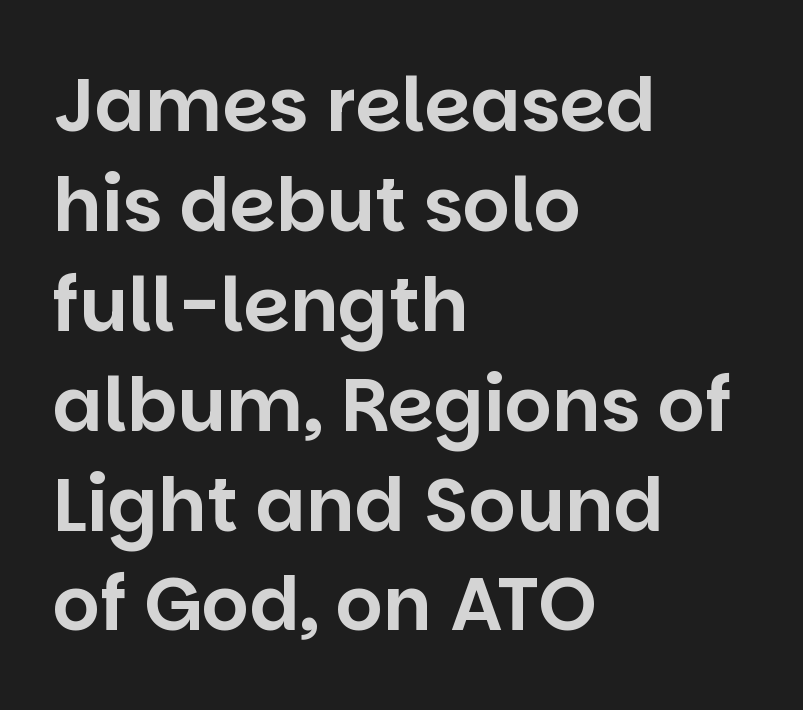
Ordinary non-slanted type is in use. Proportional: the letters do not fall into vertical columns. Just letters on the line, the space beneath them empty. Regular leading. Words appear dense and cohesive because spacing is normal.
